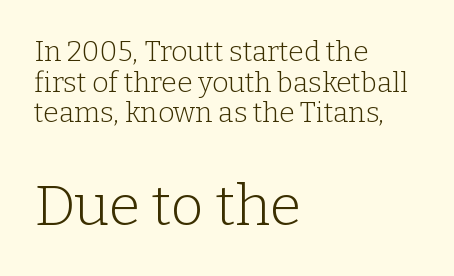
The image shows 57 px light serif type, upright; set left-aligned, tight line spacing (1.09x), normal letter spacing, not underlined; the second (bottom) block is 2.04x larger; low stroke contrast and a medium x-height.
